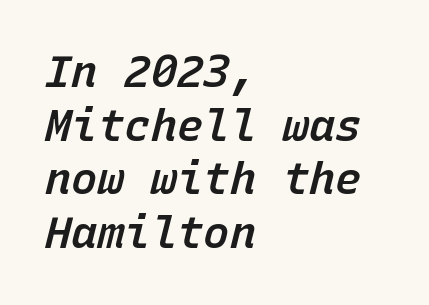
{"italic": "yes", "lean": "right", "slant_degrees": 15, "bold": "semi", "weight": "semibold", "width": "normal", "stroke_contrast": "low", "x_height": "medium", "monospaced": "yes", "underline": "no", "align": "left", "line_spacing_ratio": 1.22, "letter_spacing": "normal", "letter_spacing_em": 0.0, "glyph_px": 44}
